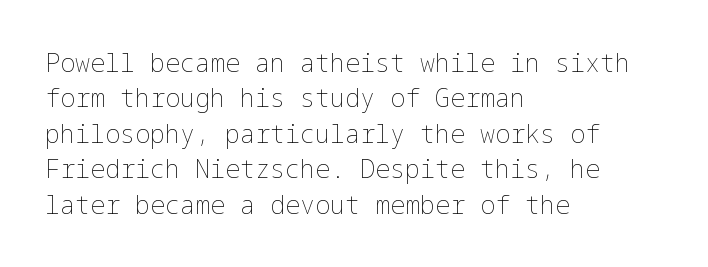
The image shows 25 px text type, upright; set left-aligned, normal line spacing (1.42x), normal letter spacing, not underlined.
